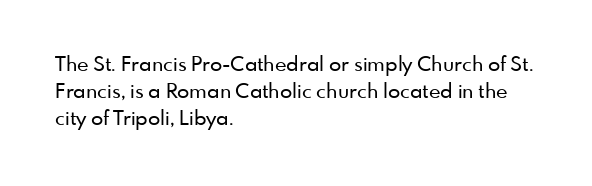
Q: Is the text italic (slanted)? A: No, it is upright.
Q: Is the text underlined? A: No.
Q: How is the paragraph aligned? A: Left-aligned.
Q: Is the spacing between letters normal or unusually wide? A: Normal.
Q: Is the spacing between lines tight, normal or loose? A: Normal.
